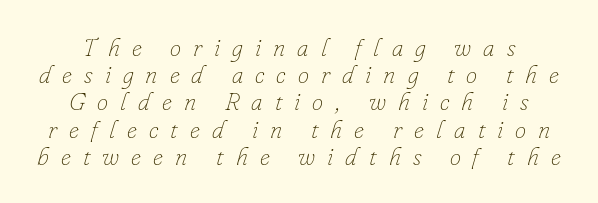
Q: Is the text bold? A: No.
Q: Is the text italic (slanted)? A: Yes, it leans right by about 16 degrees.
Q: Is the text underlined? A: No.
Q: Is the spacing between letters normal or unusually wide? A: Unusually wide.
Q: Is the spacing between lines tight, normal or loose? A: Tight.
